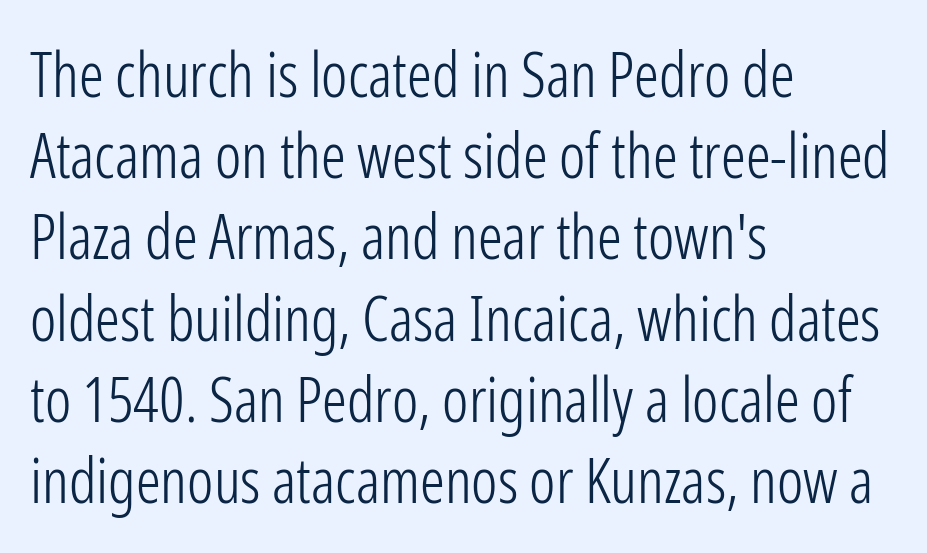
{"serif": "no", "italic": "no", "bold": "no", "weight": "light", "width": "condensed", "stroke_contrast": "low", "x_height": "medium", "monospaced": "no", "underline": "no", "align": "left", "line_spacing": "normal", "line_spacing_ratio": 1.31, "letter_spacing": "normal", "letter_spacing_em": 0.0, "glyph_px": 62}
